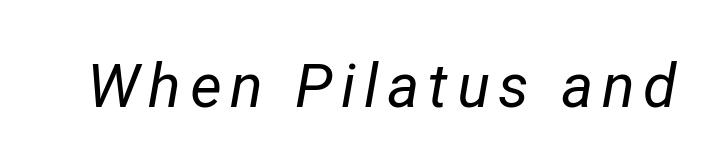
A light-to-regular cut is what we see here. This sample has the flowing, uneven cadence of proportional lettering. The letters are slanted; this is an italic face. Decoration check: the copy has no underline.
